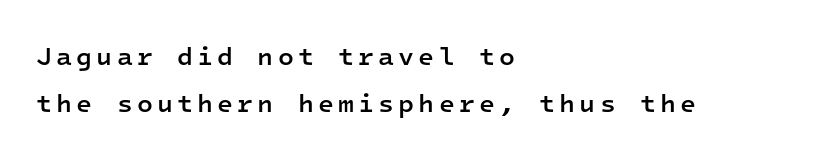
{"italic": "no", "bold": "semi", "underline": "no", "align": "left", "line_spacing_ratio": 1.79, "glyph_px": 26}
